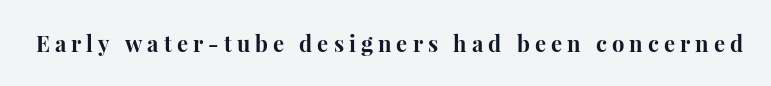
The passage shown has open, widely tracked lettering throughout. A clean baseline with only descenders dipping below it. The sample has been set heavy, in full bold. Posture: straight, roman, zero tilt.
